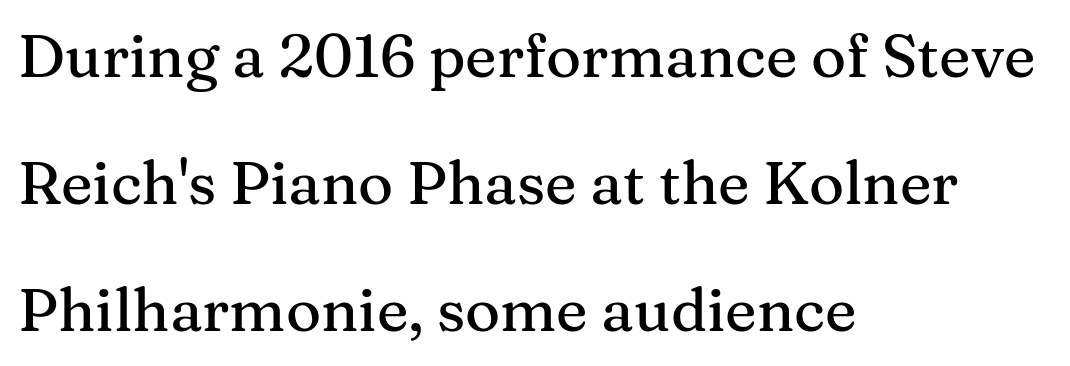
In terms of leading, this rendering errs on the spacious side. Rendered with straight, roman letterforms. Proportional: the letters do not fall into vertical columns. This sample uses a serif face.
